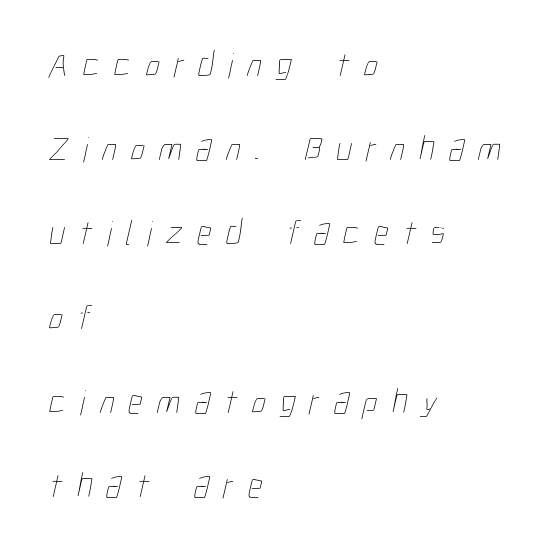
Q: Is the text bold? A: No.
Q: Is the text underlined? A: No.
Q: How is the paragraph aligned? A: Left-aligned.
Q: Is the spacing between letters normal or unusually wide? A: Unusually wide.
Q: Is the spacing between lines tight, normal or loose? A: Loose.
Q: Width (condensed, normal, or wide)? A: Condensed.
Q: Stroke contrast? A: Low.
Q: x-height? A: Medium.
Q: Monospaced? A: No.
